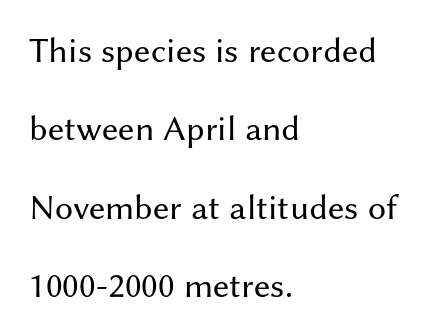
Quick note: interline space is abundant. Think of a printed novel: that variable character pitch is what you see here. Students, note that the glyphs here touch the page at normal intervals. The passage shown is typeset with a sans-serif family.
